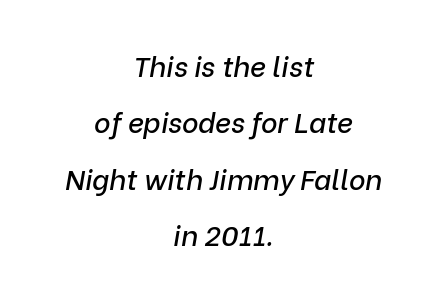
The image shows 28 px text type, italic (leaning right); set centered, loose line spacing (2.01x), normal letter spacing, not underlined; low stroke contrast and a medium x-height.
